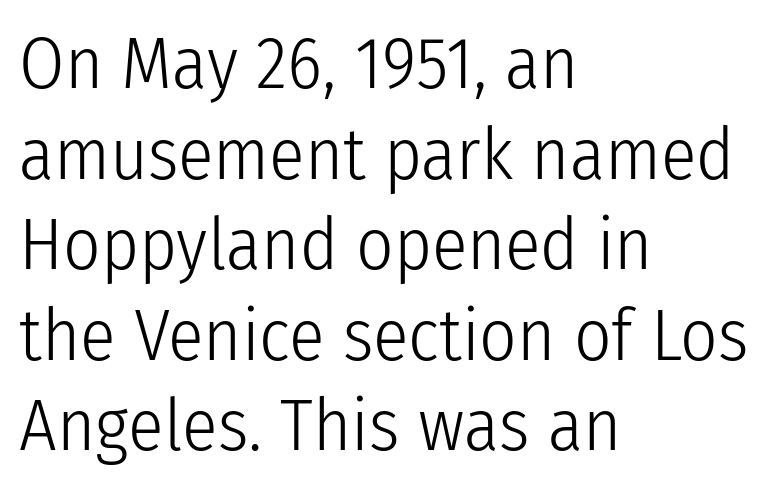
{"serif": "no", "italic": "no", "bold": "no", "weight": "light", "width": "condensed", "stroke_contrast": "low", "x_height": "medium", "monospaced": "no", "underline": "no", "align": "left", "line_spacing_ratio": 1.24, "letter_spacing": "normal", "letter_spacing_em": 0.0, "glyph_px": 73}
